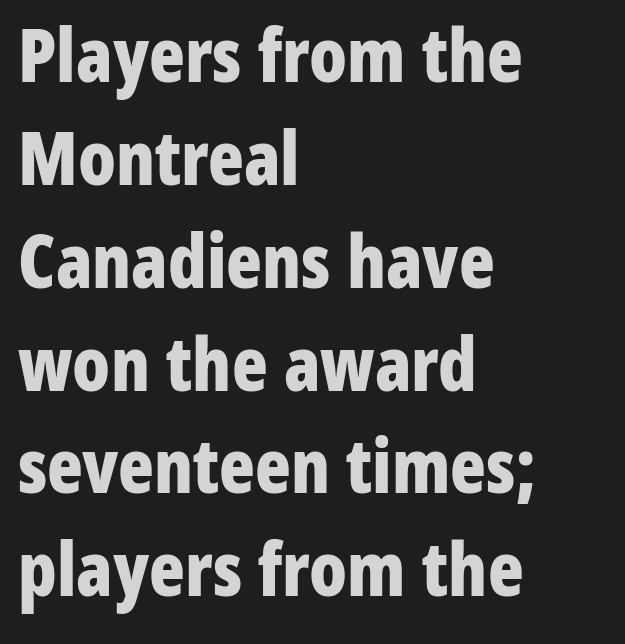
Q: Is the text bold? A: Yes.
Q: Is the text italic (slanted)? A: No, it is upright.
Q: Is the typeface a serif or a sans-serif typeface? A: Sans-serif.
Q: Is the text underlined? A: No.
Q: How is the paragraph aligned? A: Left-aligned.
Q: Is the spacing between letters normal or unusually wide? A: Normal.
Q: Is the spacing between lines tight, normal or loose? A: Normal.
Q: Width (condensed, normal, or wide)? A: Condensed.
Q: Stroke contrast? A: Low.
Q: x-height? A: Medium.
Q: Monospaced? A: No.
